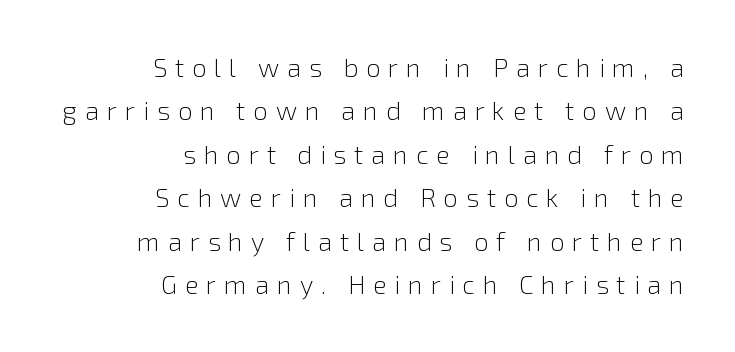
Type without underlining. This sample is right-justified, so line beginnings fall wherever the words allow. Characters remain perfectly vertical along every line. Letter spacing: wide. Weight: not bold — regular or lighter.
